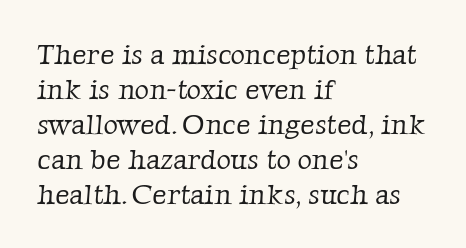
{"serif": "yes", "bold": "no", "weight": "light", "width": "normal", "stroke_contrast": "low", "x_height": "medium", "monospaced": "no", "underline": "no", "align": "left", "line_spacing": "normal", "line_spacing_ratio": 1.25, "letter_spacing": "normal", "letter_spacing_em": 0.0, "glyph_px": 28}
